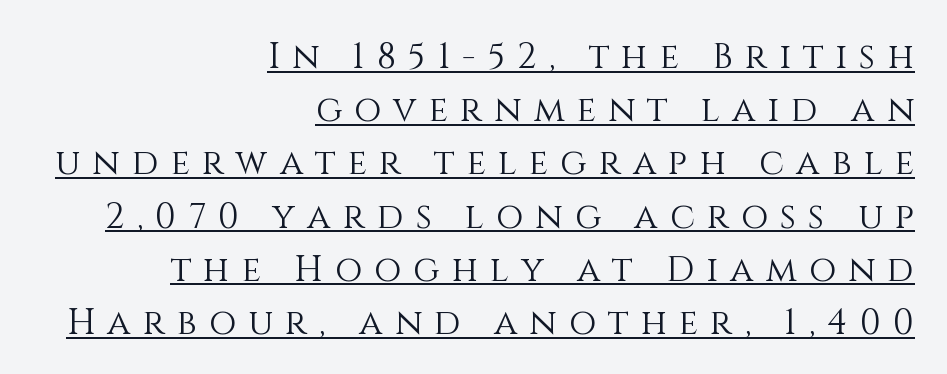
Baseline-to-baseline distance is the conventional proportion of letter height. The lettering holds an erect, upright posture throughout. No heavy texture on the line: the type isn't bold. How are the letters spaced? Widely, with obvious added tracking.
